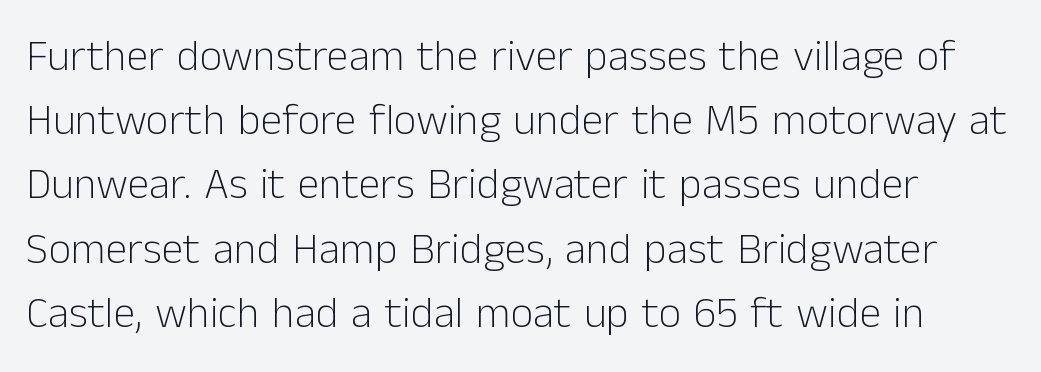
No extra tracking has been applied to these lines. Clear beneath every line of the passage. The designer left line spacing at the default. This is sans-serif lettering, the kind often seen on screens and signage. Stems here are at most as thick as an everyday book face. In terms of posture, this sample is upright.
